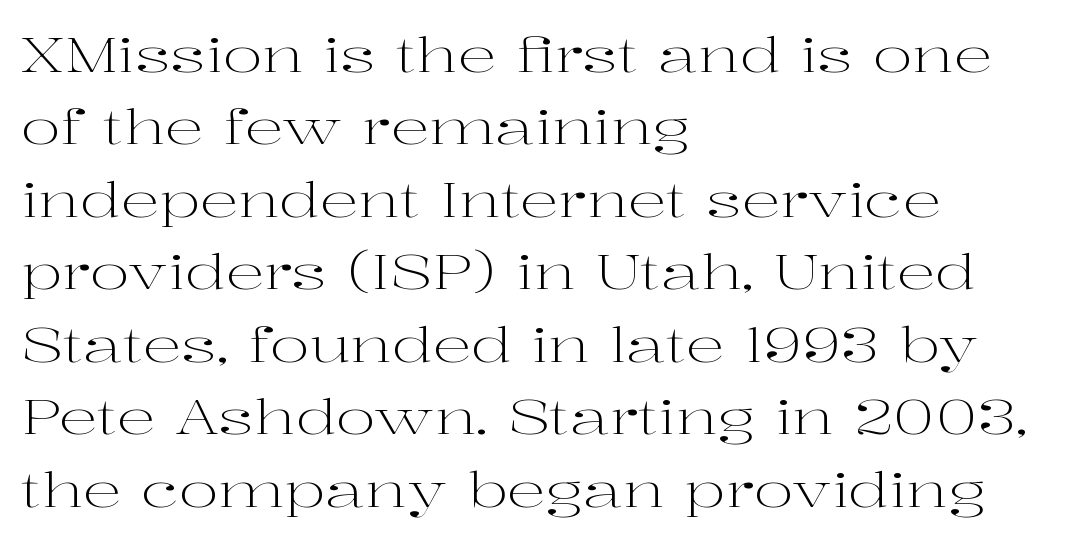
The image shows 48 px light, wide serif type, upright; set left-aligned, normal line spacing (1.51x), normal letter spacing, not underlined; high stroke contrast and a medium x-height.
